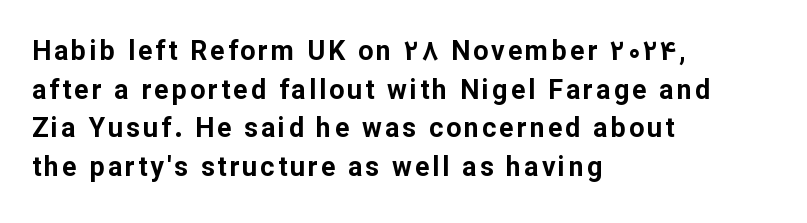
{"italic": "no", "bold": "yes", "underline": "no", "align": "left", "line_spacing": "normal", "line_spacing_ratio": 1.43, "glyph_px": 27}
